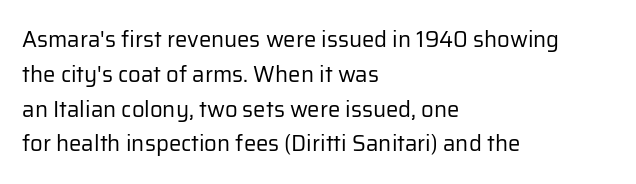
The image shows 22 px text type, upright; set left-aligned, normal line spacing (1.58x), normal letter spacing, not underlined.
